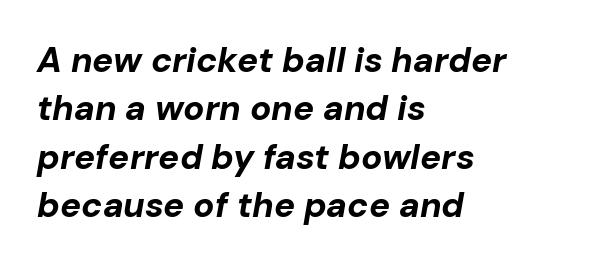
The letters advance in unequal steps, a hallmark of proportional type. Chunky letters — that's bold for sure. No extra tracking has been applied to these lines. Nobody drew a line under any word here. Short and long lines alike share a common starting point at left. Quick note: italic.
